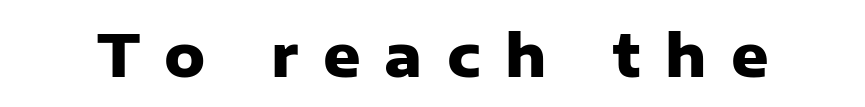
{"serif": "no", "italic": "no", "bold": "yes", "weight": "heavy", "width": "normal", "stroke_contrast": "low", "x_height": "medium", "monospaced": "no", "underline": "no", "letter_spacing": "wide", "letter_spacing_em": 0.42, "glyph_px": 58}
